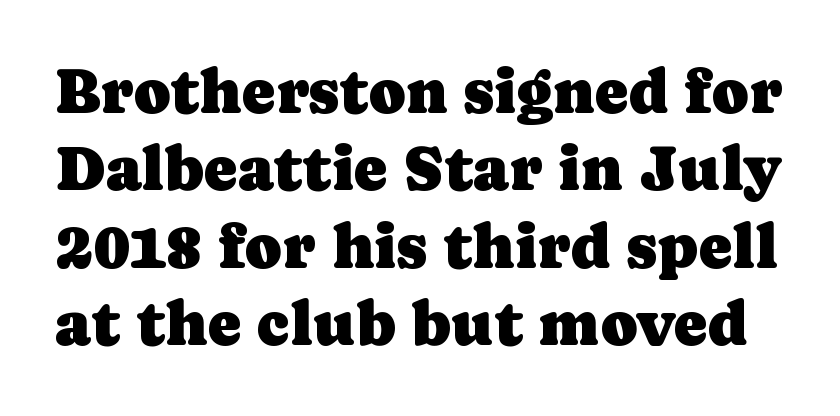
The image shows 63 px serif type, upright; set line spacing 1.23x, normal letter spacing, not underlined; low stroke contrast and a medium x-height.
